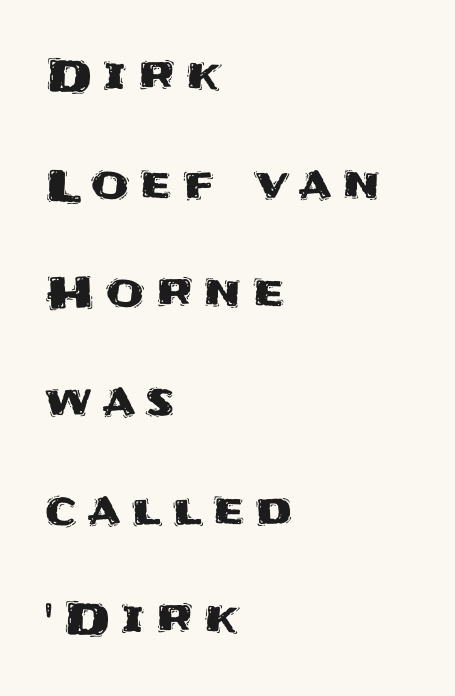
{"serif": "no", "italic": "no", "width": "normal", "stroke_contrast": "medium", "x_height": "large", "monospaced": "no", "underline": "no", "align": "left", "line_spacing": "loose", "line_spacing_ratio": 2.47, "letter_spacing": "wide", "letter_spacing_em": 0.25, "glyph_px": 44}
